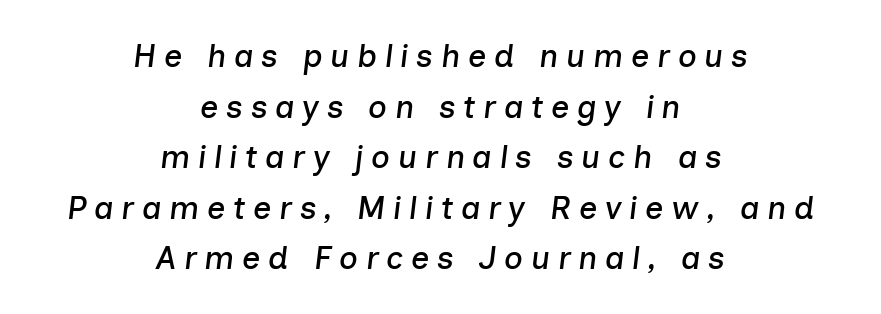
The image shows 32 px text type, italic (leaning right); set centered, normal line spacing (1.58x), unusually wide letter spacing (+0.24 em), not underlined; low stroke contrast and a medium x-height.
